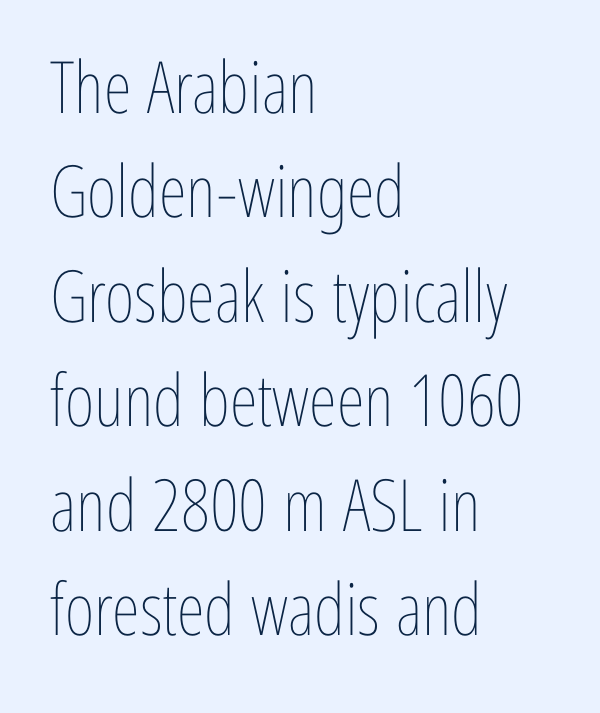
Q: Is the text bold? A: No.
Q: Is the text italic (slanted)? A: No, it is upright.
Q: Is the text underlined? A: No.
Q: How is the paragraph aligned? A: Left-aligned.
Q: Is the spacing between letters normal or unusually wide? A: Normal.
Q: Is the spacing between lines tight, normal or loose? A: Normal.
Q: Width (condensed, normal, or wide)? A: Condensed.
Q: Stroke contrast? A: Low.
Q: x-height? A: Medium.
Q: Monospaced? A: No.
